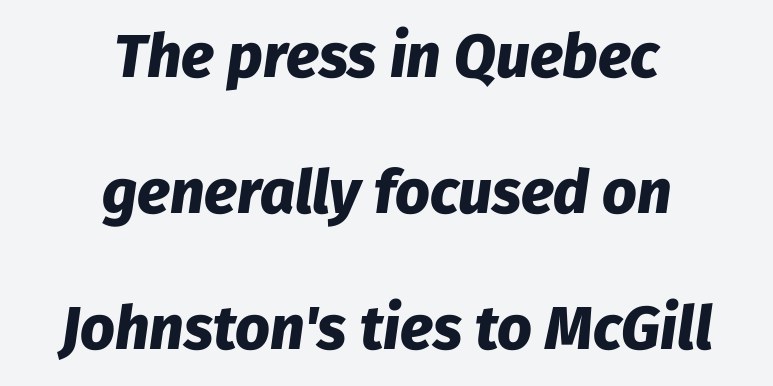
The image shows 61 px heavy type, italic (leaning right); set centered, loose line spacing (2.23x), normal letter spacing, not underlined; low stroke contrast and a medium x-height.
